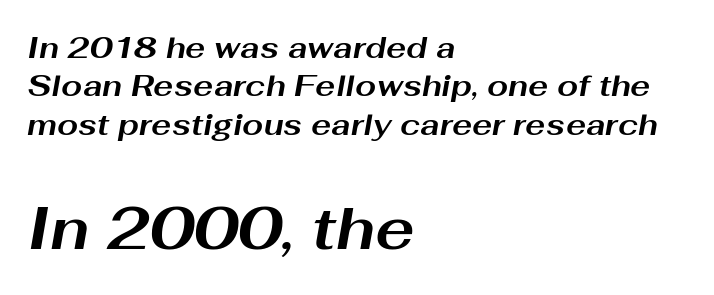
{"italic": "yes", "lean": "right", "slant_degrees": 10, "bold": "yes", "weight": "bold", "width": "wide", "stroke_contrast": "medium", "x_height": "medium", "monospaced": "no", "underline": "no", "align": "left", "line_spacing": "normal", "line_spacing_ratio": 1.28, "letter_spacing": "normal", "letter_spacing_em": 0.0, "larger_block": "second", "size_ratio": 1.97, "glyph_px": 59}
